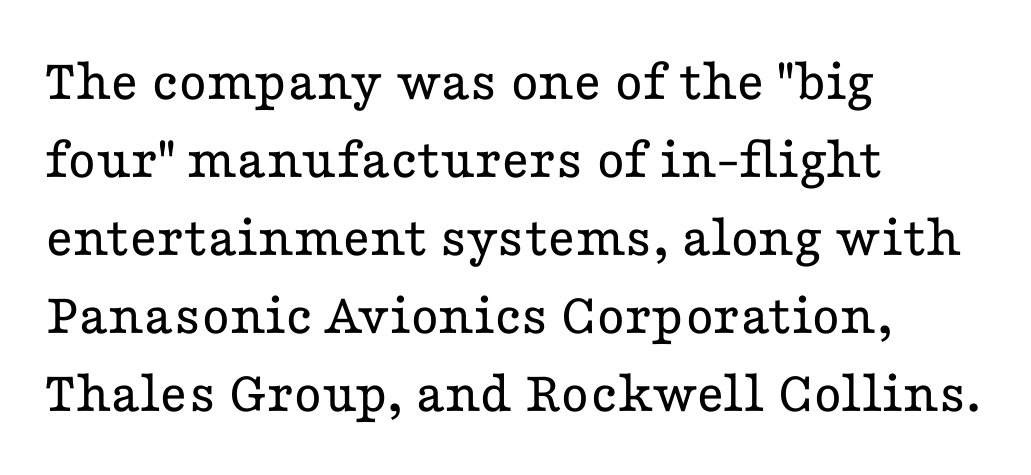
Old-style or modern, the face here clearly has serifs. Nobody touched the tracking dial on this one. The typeface has the unassuming heft of standard copy or less. Varying glyph widths throughout — classic text-font behaviour. If you drew a ruler down the left edge, every line would touch it.
